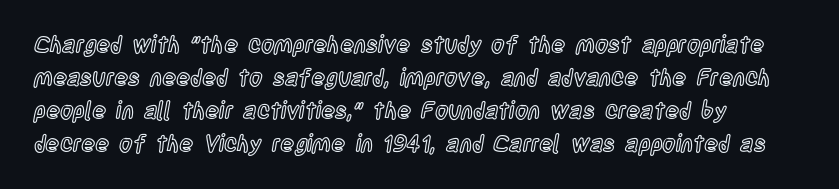
The image shows 23 px text type; set left-aligned, normal line spacing (1.43x), normal letter spacing, not underlined.
